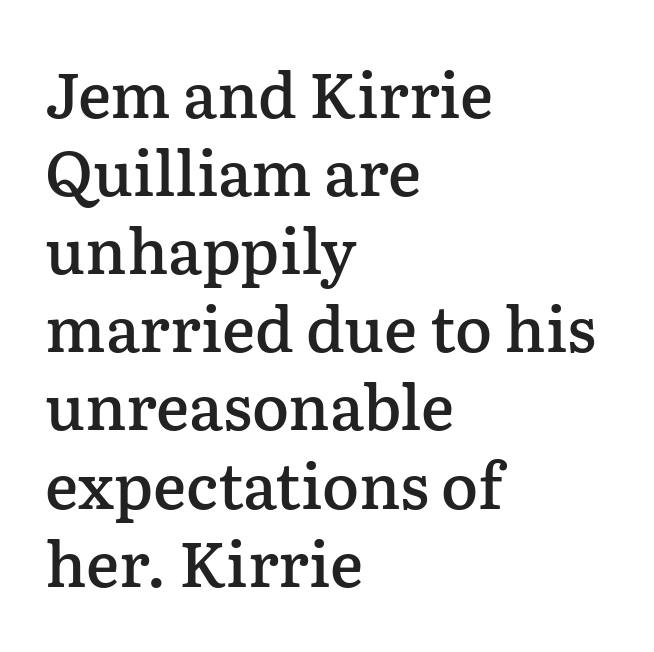
The image shows 62 px semibold serif type, upright; set left-aligned, normal line spacing (1.26x), normal letter spacing, not underlined; low stroke contrast and a medium x-height.
